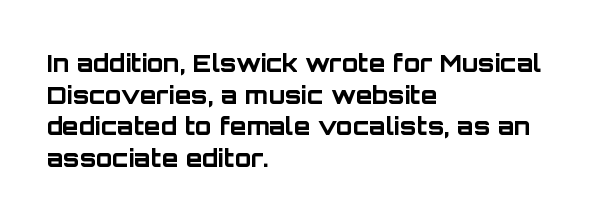
The image shows 24 px bold type, upright; set left-aligned, normal line spacing (1.32x), normal letter spacing, not underlined.
